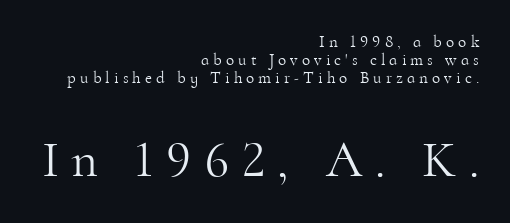
A flush-right, rag-left setting is used for this passage. If you drew a line through each stem, it would be perfectly vertical. I'd call this a serif setting — the letters wear small feet. No word sits above an underline. The later block is typeset at a bigger size than the earlier block.
